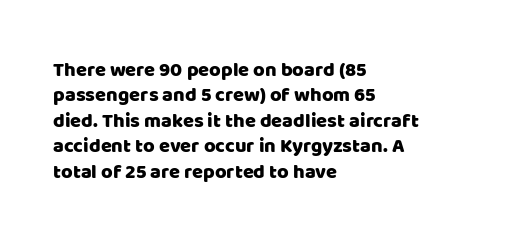
The image shows 20 px text type, upright; set left-aligned, normal line spacing (1.27x), normal letter spacing, not underlined.
